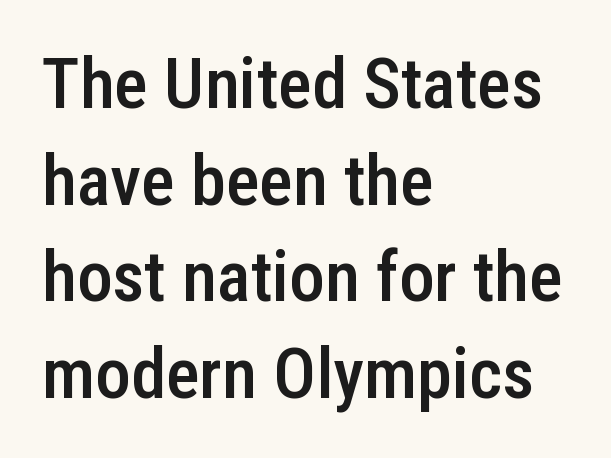
{"serif": "no", "italic": "no", "bold": "semi", "weight": "semibold", "width": "condensed", "stroke_contrast": "low", "x_height": "medium", "monospaced": "no", "underline": "no", "align": "left", "line_spacing": "normal", "line_spacing_ratio": 1.36, "letter_spacing": "normal", "letter_spacing_em": 0.0, "glyph_px": 71}
